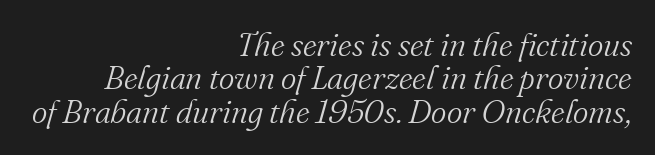
The image shows 33 px light serif type, italic (leaning right); set right-aligned, tight line spacing (1.01x), normal letter spacing, not underlined; medium stroke contrast and a small x-height.
